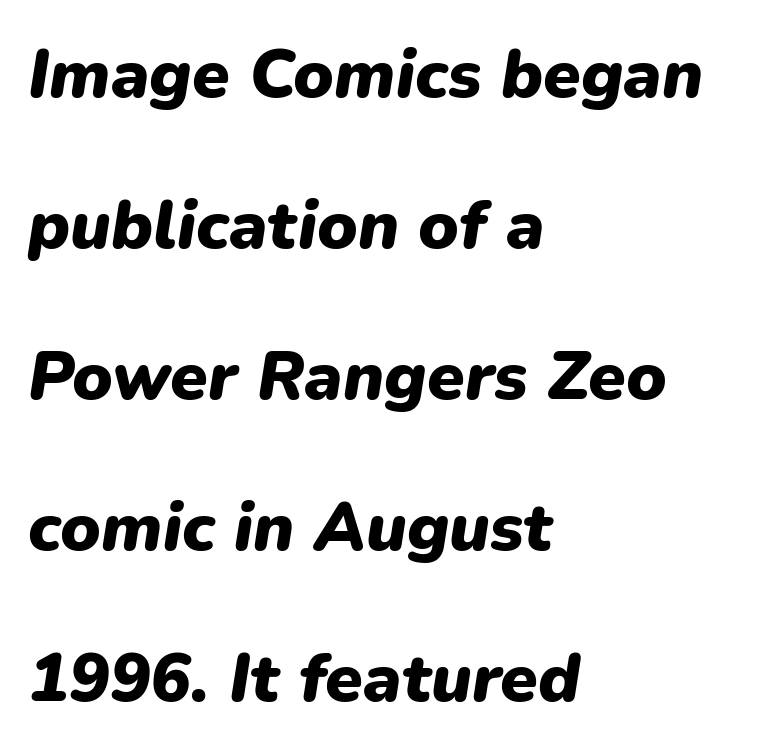
Q: Is the text bold? A: Yes.
Q: Is the text italic (slanted)? A: Yes, it leans right by about 9 degrees.
Q: Is the text underlined? A: No.
Q: How is the paragraph aligned? A: Left-aligned.
Q: Is the spacing between letters normal or unusually wide? A: Normal.
Q: Is the spacing between lines tight, normal or loose? A: Loose.
Q: Width (condensed, normal, or wide)? A: Normal.
Q: Stroke contrast? A: Low.
Q: x-height? A: Medium.
Q: Monospaced? A: No.
